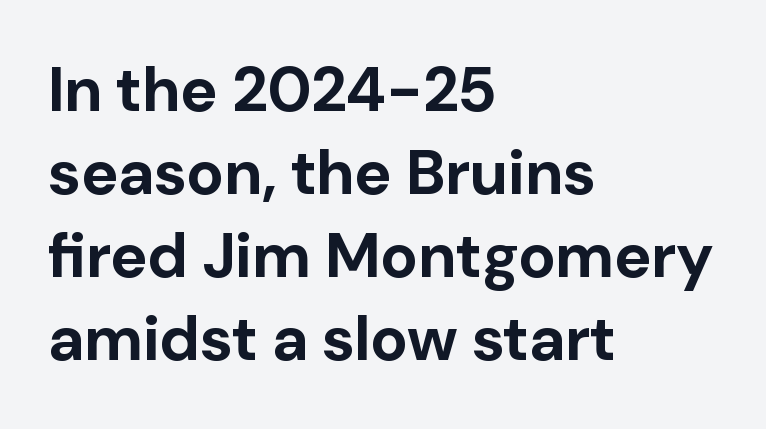
The image shows 63 px bold sans-serif type, upright; set left-aligned, normal line spacing (1.32x), normal letter spacing, not underlined; low stroke contrast and a medium x-height.
